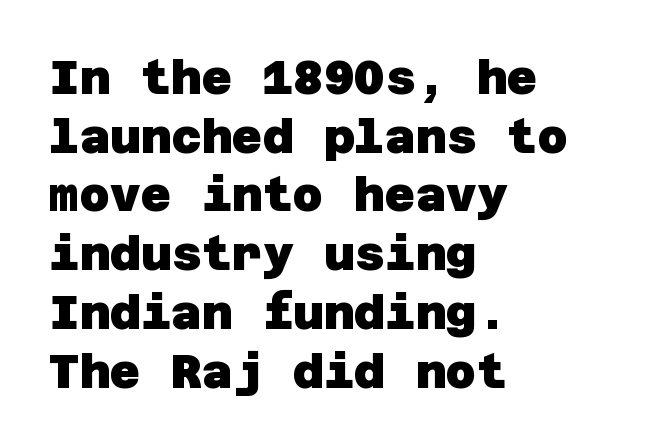
The sample has been set heavy, in full bold. The leading is moderate, giving the passage an even texture. Tracking value appears to be zero — textbook default spacing. Serif or sans? Sans — the stroke terminals are bare.
